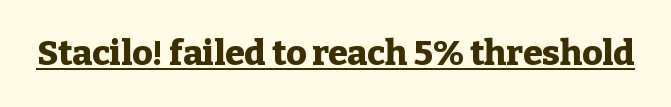
The image shows 35 px heavy serif type, upright; set normal letter spacing, underlined; low stroke contrast and a medium x-height.
